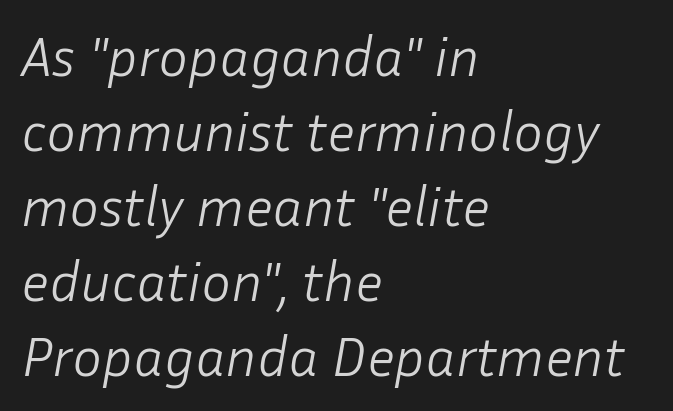
Q: Is the text bold? A: No.
Q: Is the text italic (slanted)? A: Yes, it leans right by about 10 degrees.
Q: Is the text underlined? A: No.
Q: How is the paragraph aligned? A: Left-aligned.
Q: Is the spacing between letters normal or unusually wide? A: Normal.
Q: Is the spacing between lines tight, normal or loose? A: Normal.
Q: Width (condensed, normal, or wide)? A: Normal.
Q: Stroke contrast? A: Low.
Q: x-height? A: Medium.
Q: Monospaced? A: No.
